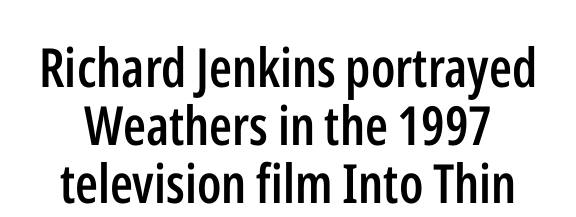
{"serif": "no", "italic": "no", "bold": "semi", "weight": "semibold", "width": "condensed", "stroke_contrast": "low", "x_height": "medium", "monospaced": "no", "underline": "no", "line_spacing": "tight", "line_spacing_ratio": 1.07, "letter_spacing": "normal", "letter_spacing_em": 0.0, "glyph_px": 54}
